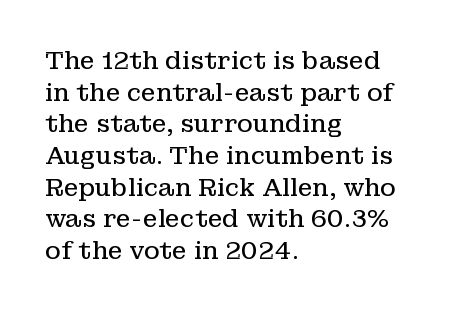
{"italic": "no", "bold": "no", "underline": "no", "align": "left", "line_spacing": "normal", "line_spacing_ratio": 1.32, "letter_spacing": "normal", "letter_spacing_em": 0.0, "glyph_px": 24}
